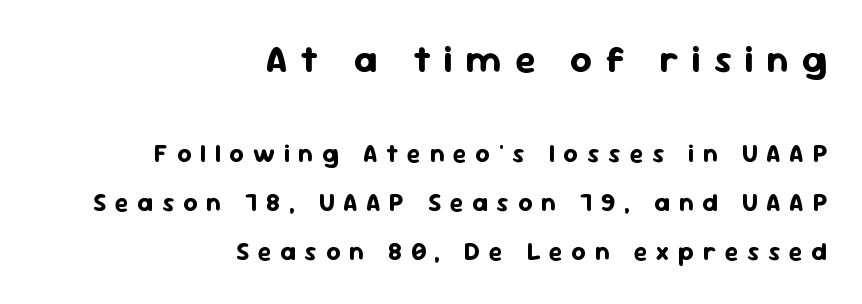
The image shows 37 px bold sans-serif type, upright; set right-aligned, loose line spacing (1.96x), unusually wide letter spacing (+0.35 em), not underlined; the first (top) block is 1.48x larger; low stroke contrast and a medium x-height.
